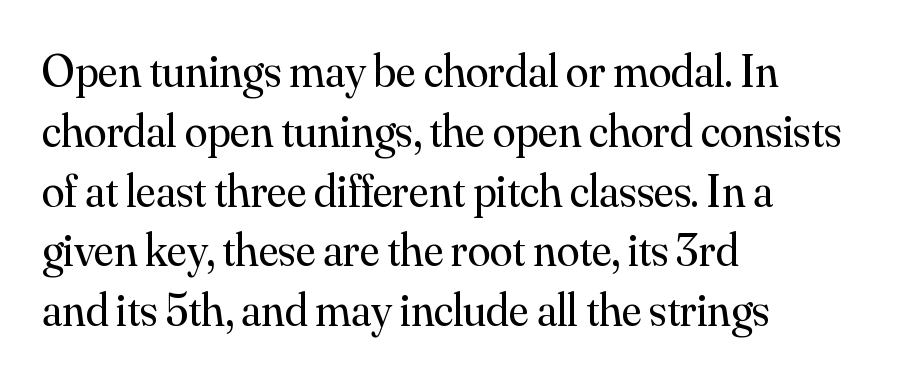
The image shows 46 px regular-weight serif type, upright; set left-aligned, normal line spacing (1.3x), normal letter spacing, not underlined; medium stroke contrast and a small x-height.
